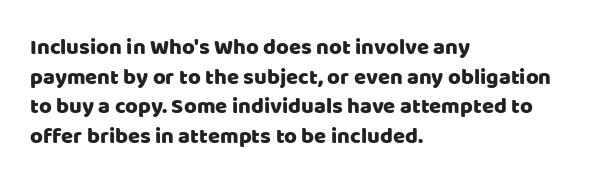
The passage shown stacks its lines at a standard gap. Look at the tracking — it's just the regular setting, nothing added. A typesetter would mark this as roman, not italic. Underlining? Definitely not there. One-word summary of the alignment: left.
